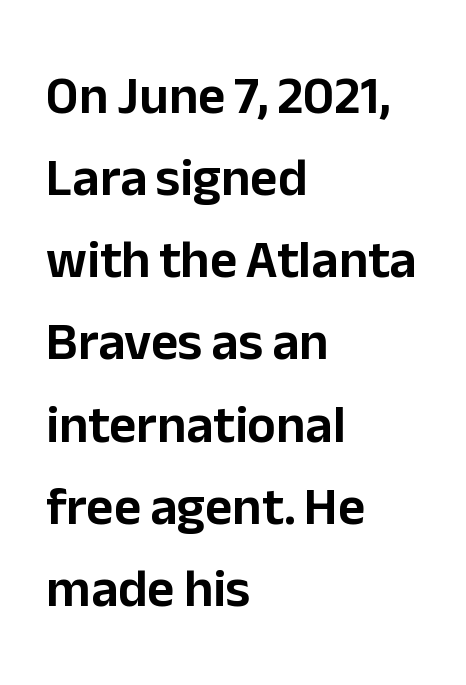
The passage shown is typed in a proportional face where columns would drift. Posture: upright roman. Descenders hang freely into open space. The rendering anchors every line to the left-hand side. Regarding serifs, this sample does without them.
